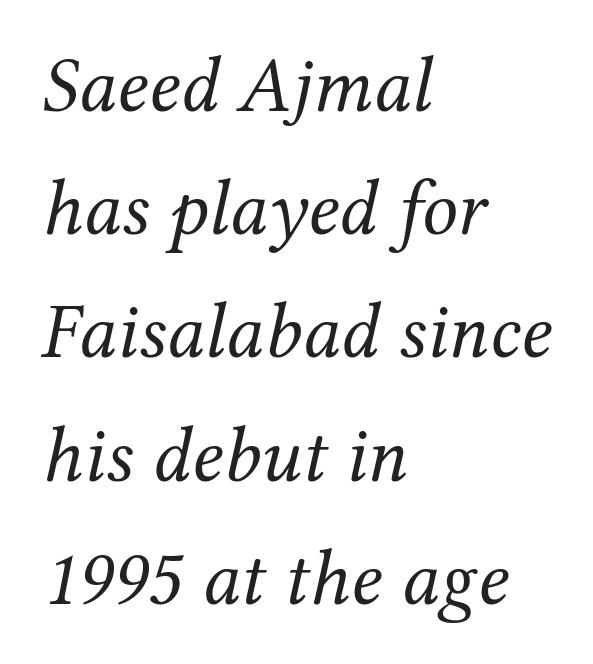
{"serif": "yes", "italic": "yes", "lean": "right", "slant_degrees": 12, "bold": "no", "weight": "regular", "width": "normal", "stroke_contrast": "medium", "x_height": "medium", "monospaced": "no", "underline": "no", "align": "left", "line_spacing": "normal", "line_spacing_ratio": 1.56, "letter_spacing": "normal", "letter_spacing_em": 0.0, "glyph_px": 79}
